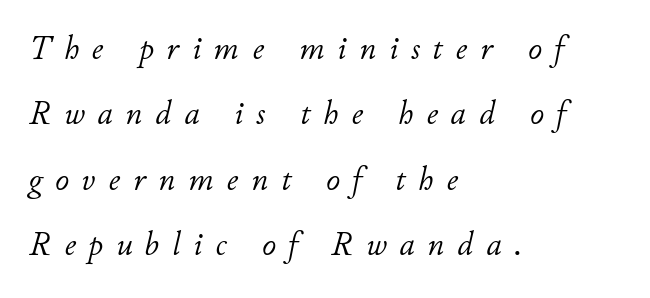
This rendering uses left alignment, leaving the right contour irregular. Does the leading feel generous? Absolutely, it's lavish. The rendering uses natural spacing where letterforms have individual widths. The characters are drawn with everyday or finer stroke widths.
